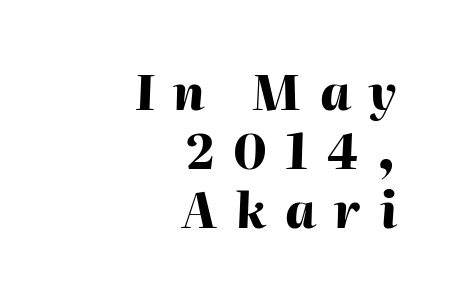
{"italic": "yes", "lean": "right", "slant_degrees": 2, "bold": "yes", "weight": "heavy", "width": "normal", "stroke_contrast": "high", "x_height": "medium", "monospaced": "no", "underline": "no", "align": "right", "line_spacing_ratio": 1.23, "letter_spacing": "wide", "letter_spacing_em": 0.39, "glyph_px": 48}
